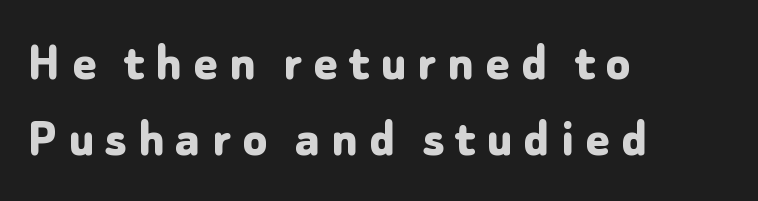
The image shows 56 px bold sans-serif type, upright; set left-aligned, normal line spacing (1.36x), unusually wide letter spacing (+0.2 em), not underlined; low stroke contrast and a medium x-height.
